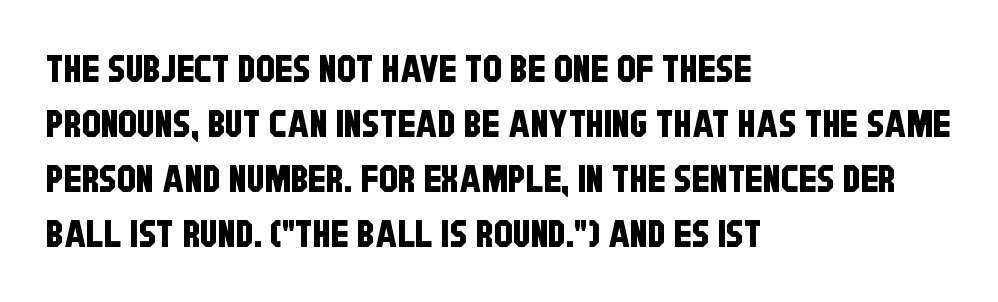
The image shows 38 px condensed sans-serif type; set left-aligned, normal line spacing (1.45x), normal letter spacing, not underlined; low stroke contrast and a large x-height.
